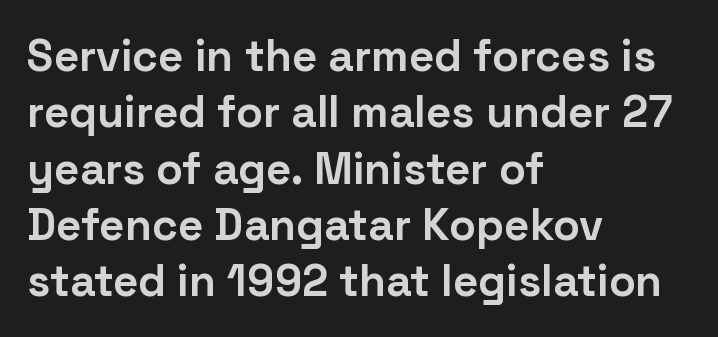
Q: Is the text bold? A: Yes.
Q: Is the text italic (slanted)? A: No, it is upright.
Q: Is the typeface a serif or a sans-serif typeface? A: Sans-serif.
Q: Is the text underlined? A: No.
Q: How is the paragraph aligned? A: Left-aligned.
Q: Is the spacing between letters normal or unusually wide? A: Normal.
Q: Is the spacing between lines tight, normal or loose? A: Normal.
Q: Width (condensed, normal, or wide)? A: Normal.
Q: Stroke contrast? A: Low.
Q: x-height? A: Medium.
Q: Monospaced? A: No.
